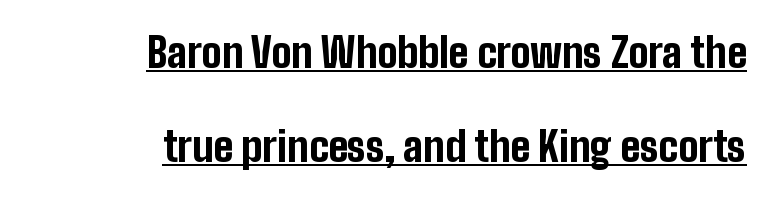
Vertical strokes here are truly vertical. Does extra space separate the letters? No, they use regular spacing. Notice how a bar underscores the lettering throughout. A sans-serif font was chosen for this passage. Does the copy run flush right? Yes — the right margin is perfectly even.
